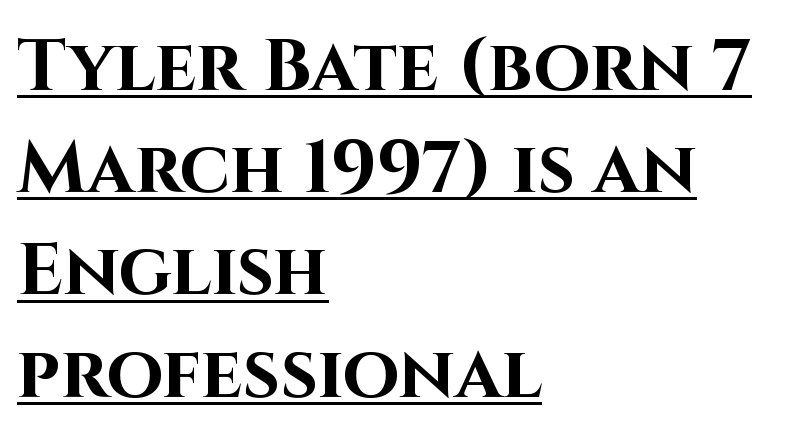
These lines are rendered in a variable-pitch font. A continuous stroke trails under the words, as in a hyperlink. Does the type have serifs? No, each stem ends abruptly. In terms of letterspacing, this is plain default setting. A full-strength bold gives these letters their thick strokes.
